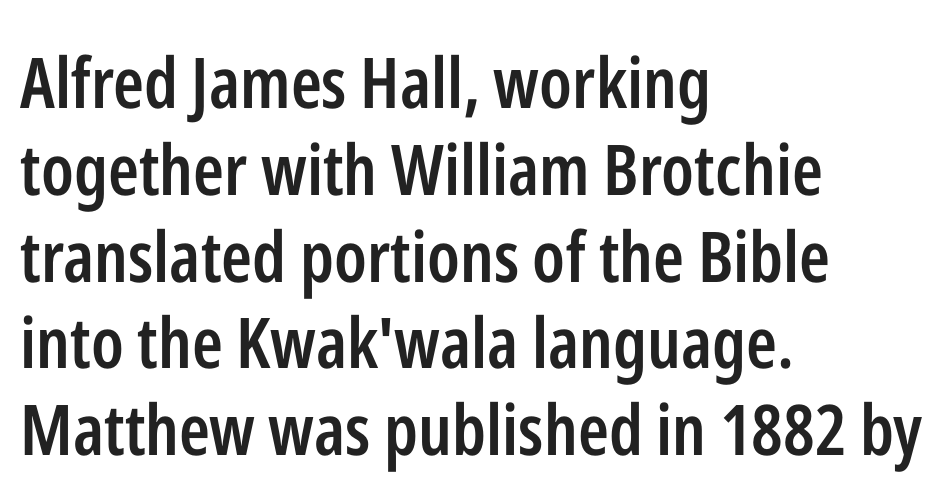
Is the block centered? No — it sits flush against the left margin. Nothing unusual about the tracking: characters are spaced as the font intends. Letters rest on an invisible, unmarked baseline. The letters advance in unequal steps, a hallmark of proportional type. This rendering employs a face without finishing strokes, i.e., a sans-serif.
